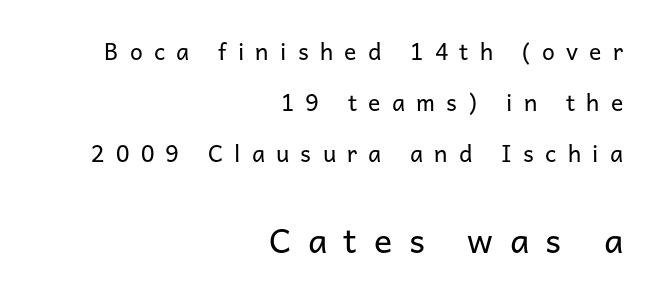
The image shows 34 px regular-weight sans-serif type, upright; set right-aligned, loose line spacing (2.21x), unusually wide letter spacing (+0.49 em), not underlined; the second (bottom) block is 1.48x larger; low stroke contrast and a medium x-height.
